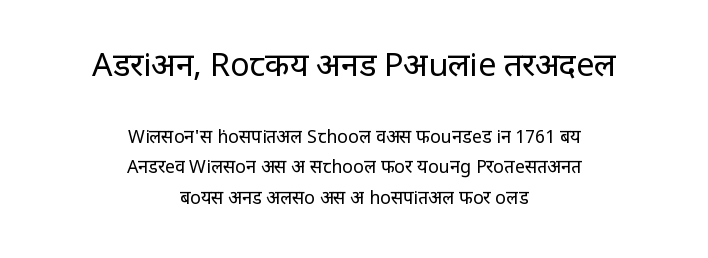
The type sits square on the baseline with zero lean. The passage shown begins with its larger block and ends with its smaller one. This is sans-serif lettering, the kind often seen on screens and signage. Is this a heavy cut? Hardly; it is regular or lighter.
